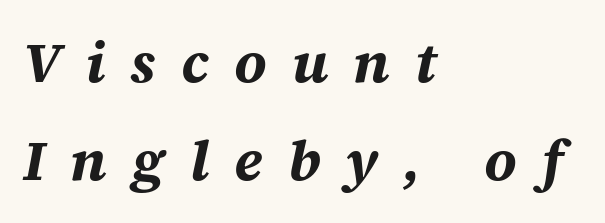
The image shows 57 px bold type, italic (leaning right); set left-aligned, line spacing 1.72x, unusually wide letter spacing (+0.44 em), not underlined; medium stroke contrast and a large x-height.
